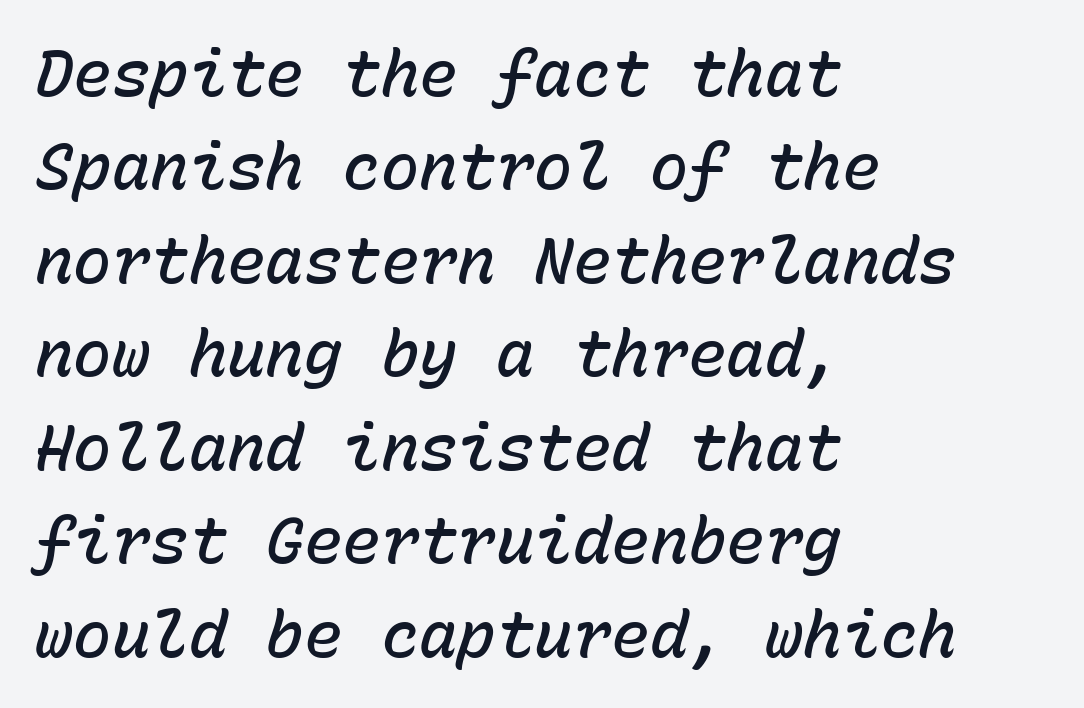
Lines of text with bare space underneath. What weight is shown? A semibold, between regular and bold. Notice how descenders clear the ascenders below comfortably — that's standard leading. Words appear dense and cohesive because spacing is normal.
